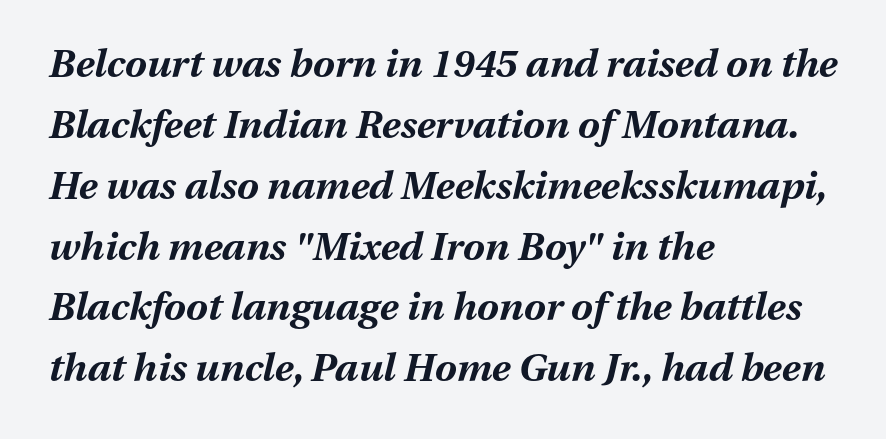
Q: Is the text bold? A: Yes.
Q: Is the text italic (slanted)? A: Yes, it leans right by about 13 degrees.
Q: Is the text underlined? A: No.
Q: How is the paragraph aligned? A: Left-aligned.
Q: Is the spacing between letters normal or unusually wide? A: Normal.
Q: Is the spacing between lines tight, normal or loose? A: Normal.
Q: Width (condensed, normal, or wide)? A: Normal.
Q: Stroke contrast? A: Medium.
Q: x-height? A: Medium.
Q: Monospaced? A: No.
